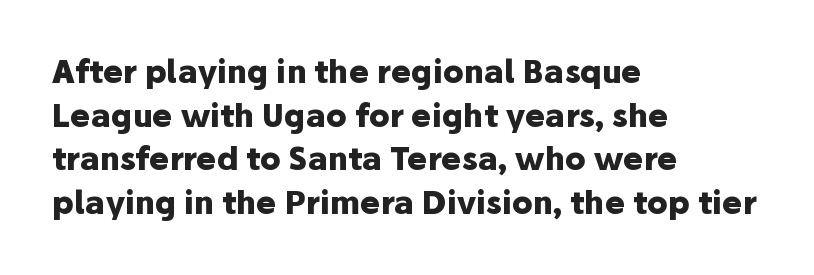
Q: Is the text bold? A: Yes.
Q: Is the text italic (slanted)? A: No, it is upright.
Q: Is the typeface a serif or a sans-serif typeface? A: Sans-serif.
Q: Is the text underlined? A: No.
Q: How is the paragraph aligned? A: Left-aligned.
Q: Is the spacing between letters normal or unusually wide? A: Normal.
Q: Is the spacing between lines tight, normal or loose? A: Normal.
Q: Width (condensed, normal, or wide)? A: Normal.
Q: Stroke contrast? A: Low.
Q: x-height? A: Medium.
Q: Monospaced? A: No.
